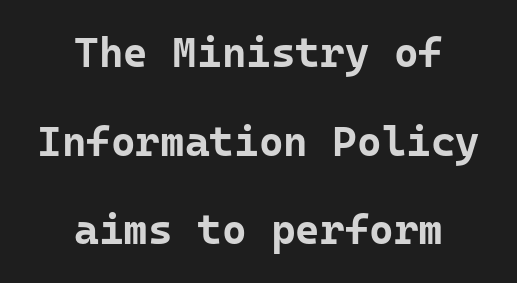
The image shows 42 px bold sans-serif type, upright; set centered, loose line spacing (2.11x), normal letter spacing, not underlined; low stroke contrast and a medium x-height.
